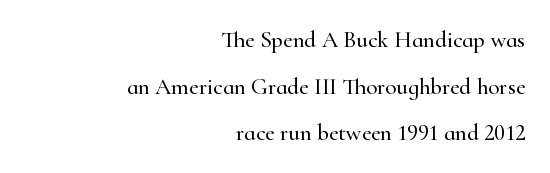
The image shows 23 px text type, upright; set right-aligned, loose line spacing (2.03x), normal letter spacing, not underlined.
